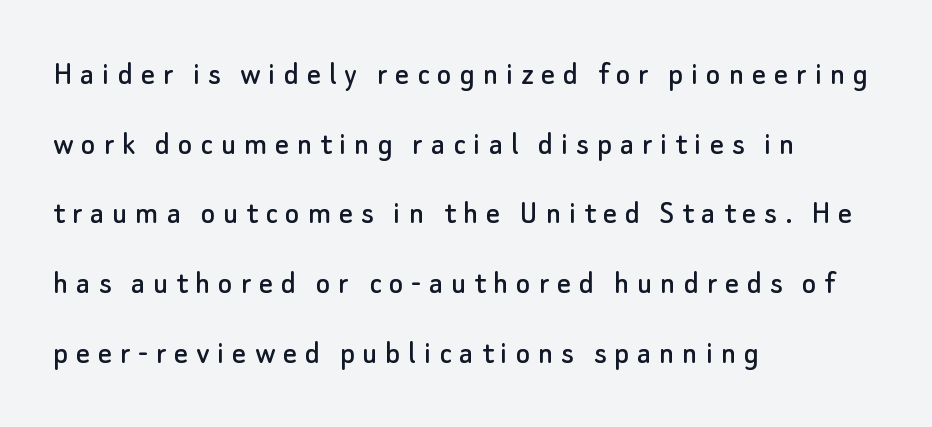
The image shows 34 px sans-serif type, upright; set left-aligned, loose line spacing (2.05x), unusually wide letter spacing (+0.23 em), not underlined; low stroke contrast and a small x-height.
